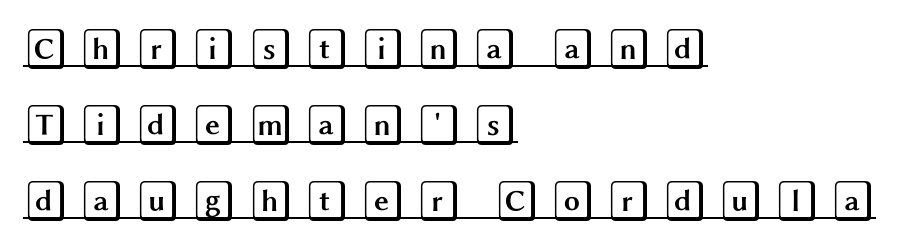
Caption: multi-line text, flush left, ragged right. Italic? Not at all — the glyphs are vertical. Caption: expanded tracking, letters set apart. Caption: lettering with a line underneath.
